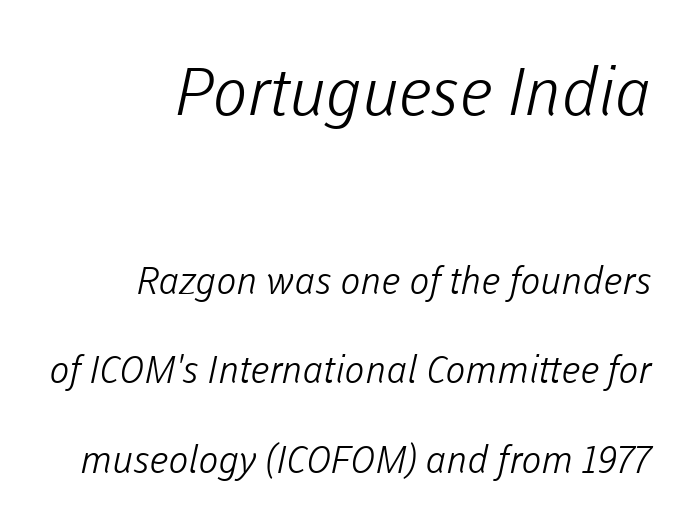
Each letter keeps its own natural width here, so spacing adapts to shape. Type size steps down from the first block to the second. Beneath every word, the page is bare. Words appear dense and cohesive because spacing is normal. To sum up the face: it is a sans, with no serifs. Is the type heavy? It reads as light-to-regular instead.
